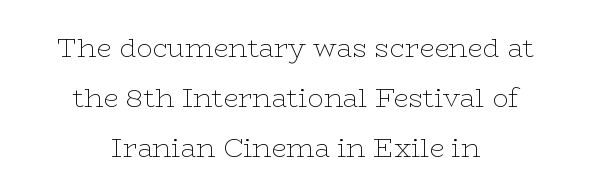
Every row of glyphs is offset so its center matches the block's center. Notice how the stems are strictly vertical — no italics here. Glance below the letters and you will spot only blank space. This reads as an unemphasized weight, regular at the heaviest. Students, note that the glyphs here touch the page at normal intervals.
